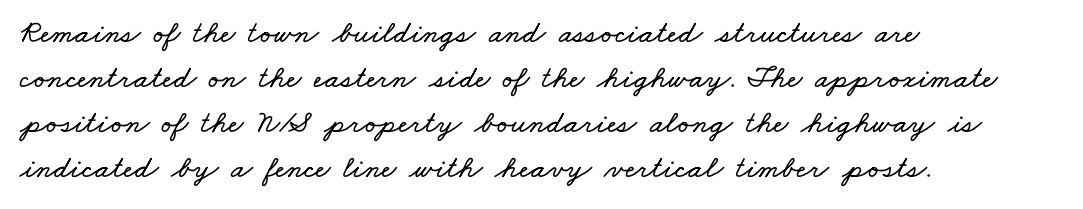
The image shows 32 px wide type; set left-aligned, normal line spacing (1.41x), normal letter spacing, not underlined; low stroke contrast and a small x-height.
